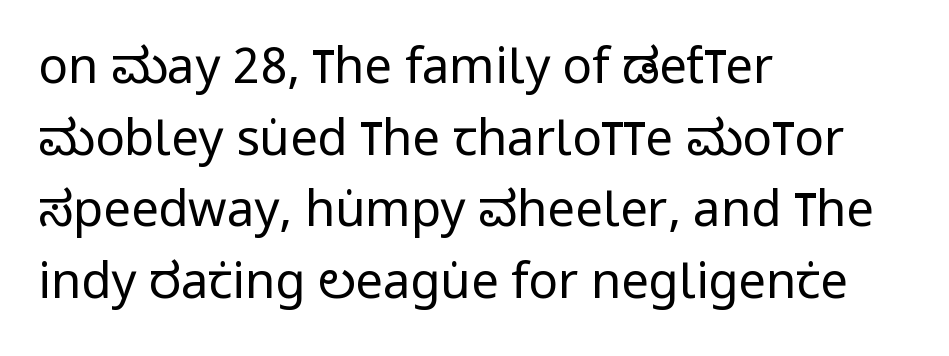
{"serif": "no", "italic": "no", "bold": "no", "weight": "regular", "width": "condensed", "stroke_contrast": "low", "x_height": "large", "monospaced": "no", "underline": "no", "align": "left", "line_spacing": "normal", "line_spacing_ratio": 1.46, "letter_spacing": "normal", "letter_spacing_em": 0.0, "glyph_px": 49}
